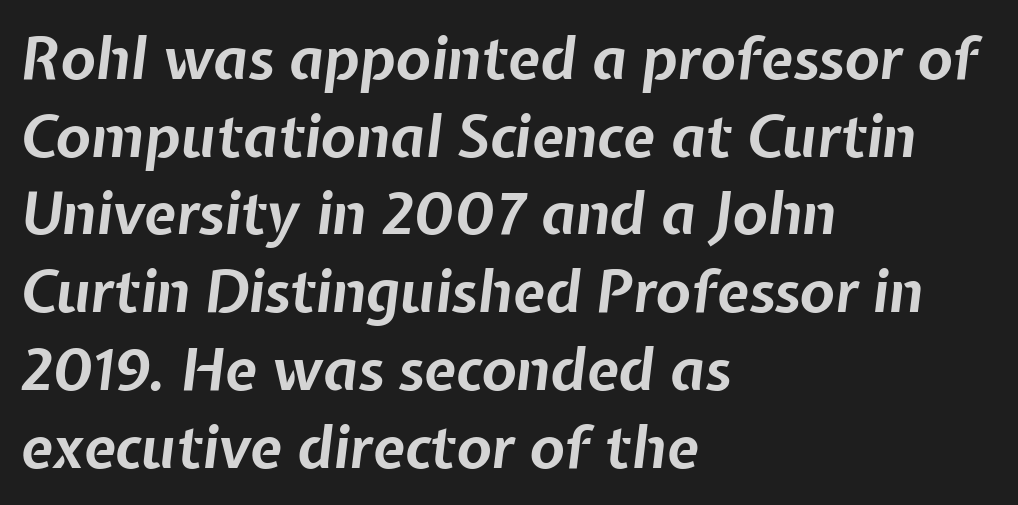
{"italic": "yes", "lean": "right", "slant_degrees": 7, "bold": "yes", "weight": "bold", "width": "normal", "stroke_contrast": "low", "x_height": "medium", "monospaced": "no", "underline": "no", "align": "left", "line_spacing": "normal", "line_spacing_ratio": 1.34, "letter_spacing": "normal", "letter_spacing_em": 0.0, "glyph_px": 58}
